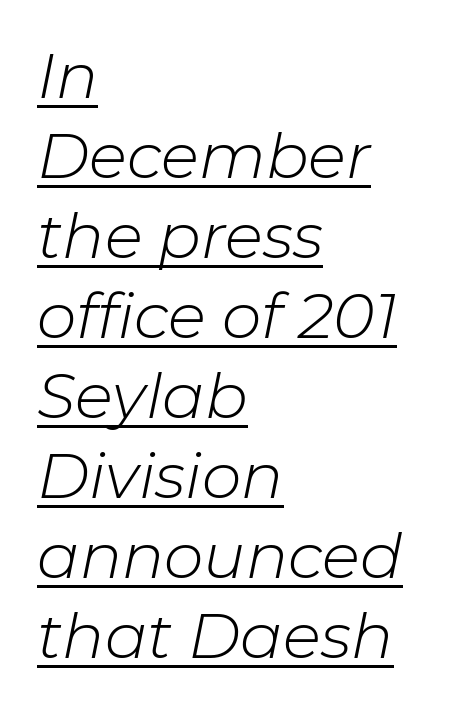
The image shows 63 px light type, italic (leaning right); set left-aligned, normal line spacing (1.27x), normal letter spacing, underlined; low stroke contrast and a medium x-height.
